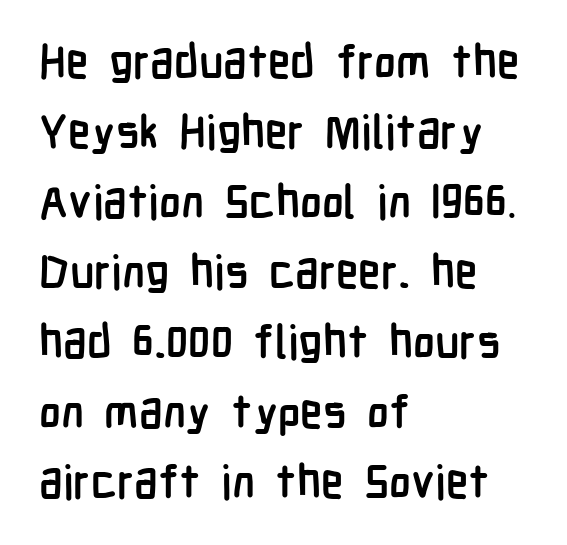
{"serif": "no", "italic": "no", "bold": "yes", "weight": "semibold", "width": "condensed", "stroke_contrast": "low", "x_height": "medium", "monospaced": "no", "underline": "no", "align": "left", "line_spacing": "normal", "line_spacing_ratio": 1.52, "letter_spacing": "normal", "letter_spacing_em": 0.0, "glyph_px": 46}
